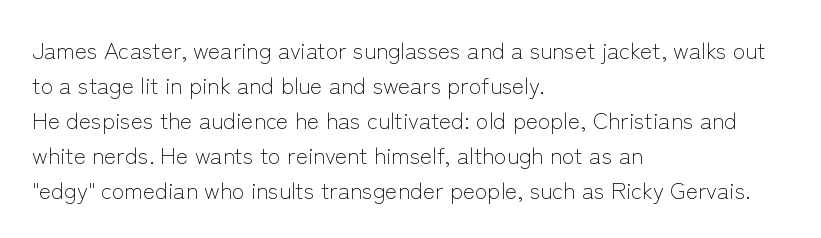
{"italic": "no", "bold": "no", "underline": "no", "align": "left", "line_spacing": "normal", "line_spacing_ratio": 1.52, "letter_spacing": "normal", "letter_spacing_em": 0.0, "glyph_px": 23}
